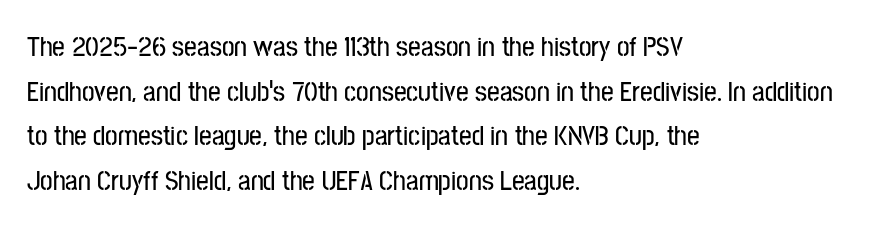
Vertical spacing — default. Serif or sans? Sans — the stroke terminals are bare. Do the characters align in a grid? No, the font is proportional. Unlike italic type, these characters show no tilt at all. Spacing between characters is what you'd get straight out of the box.
